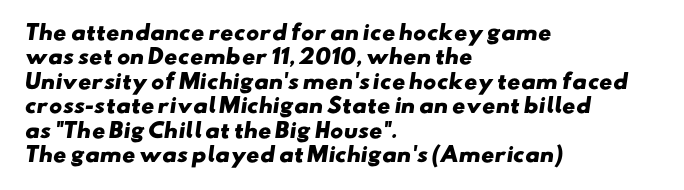
The image shows 20 px bold type; set left-aligned, line spacing 1.22x, normal letter spacing, not underlined.
